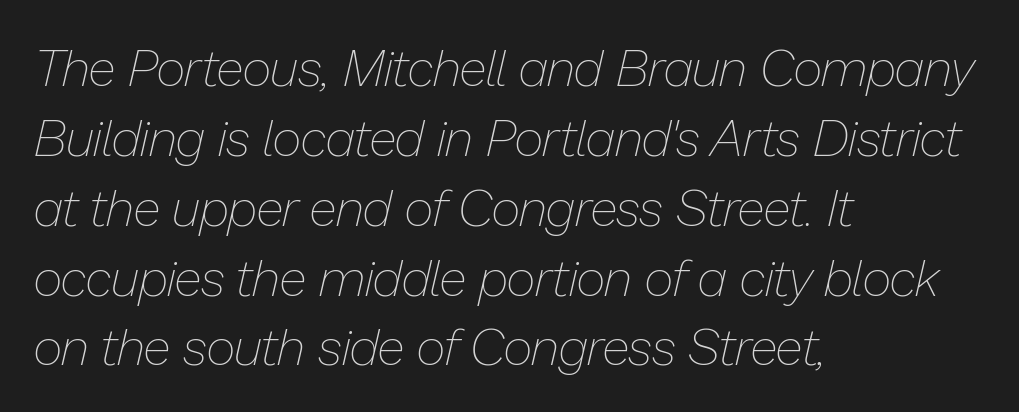
Q: Is the text bold? A: No.
Q: Is the text italic (slanted)? A: Yes, it leans right by about 13 degrees.
Q: Is the text underlined? A: No.
Q: How is the paragraph aligned? A: Left-aligned.
Q: Is the spacing between letters normal or unusually wide? A: Normal.
Q: Is the spacing between lines tight, normal or loose? A: Normal.
Q: Width (condensed, normal, or wide)? A: Normal.
Q: Stroke contrast? A: Low.
Q: x-height? A: Medium.
Q: Monospaced? A: No.
